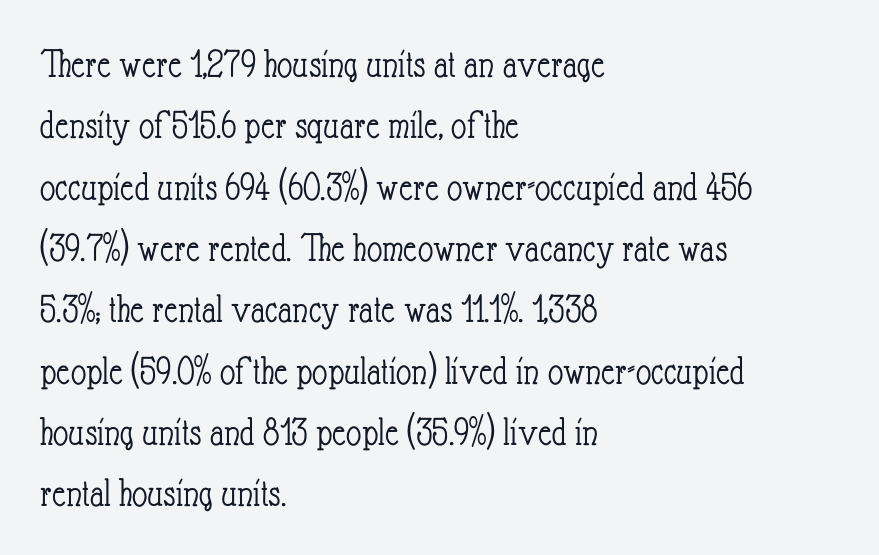
The image shows 42 px light, condensed type, upright; set left-aligned, normal line spacing (1.46x), normal letter spacing, not underlined; low stroke contrast and a small x-height.
